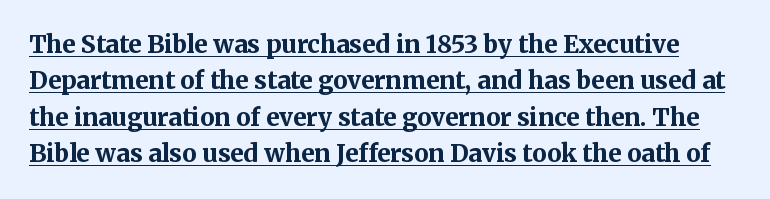
Q: Is the text bold? A: Yes.
Q: Is the text italic (slanted)? A: No, it is upright.
Q: Is the text underlined? A: Yes.
Q: Is the spacing between letters normal or unusually wide? A: Normal.
Q: Is the spacing between lines tight, normal or loose? A: Normal.
